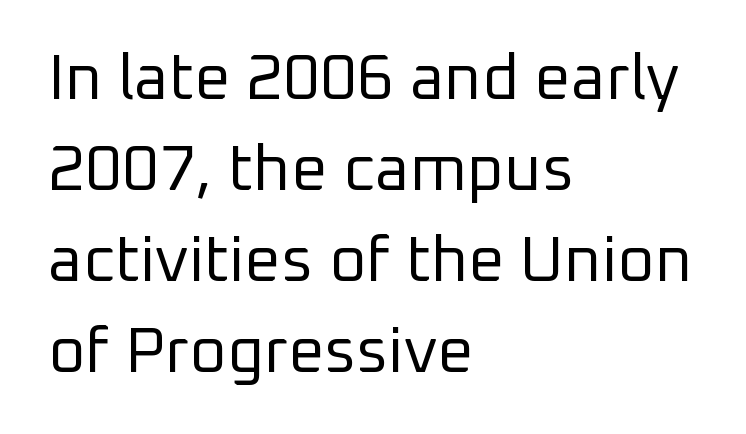
The rendering keeps characters at their native spacing. Whoever set this chose a conventional vertical rhythm. A typesetter would call this proportional, since set widths differ per character. The letterforms sit at book weight or below. The characters display no serif detailing; their extremities are plain. Italic: no, the glyphs are upright roman.
